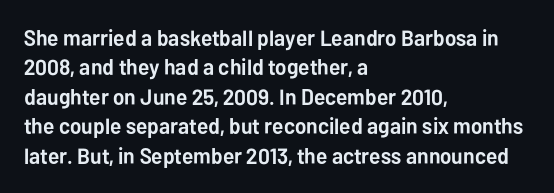
Q: Is the text bold? A: Yes.
Q: Is the text italic (slanted)? A: No, it is upright.
Q: Is the text underlined? A: No.
Q: How is the paragraph aligned? A: Left-aligned.
Q: Is the spacing between letters normal or unusually wide? A: Normal.
Q: Is the spacing between lines tight, normal or loose? A: Normal.
